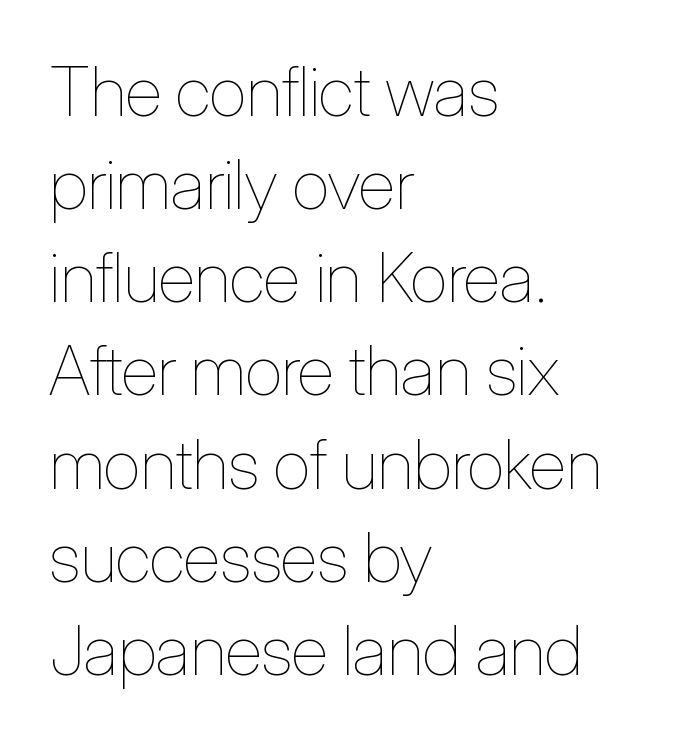
No chunkiness to these letters — they're not bold. Descenders are the only things crossing below the line. This is the regular roman posture of the typeface. There is no visible air inserted between adjacent glyphs.
